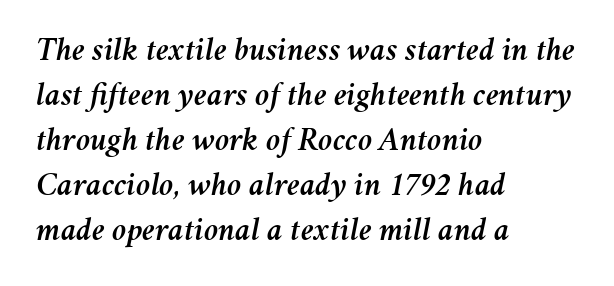
Q: Is the text italic (slanted)? A: Yes, it leans right by about 11 degrees.
Q: Is the text underlined? A: No.
Q: How is the paragraph aligned? A: Left-aligned.
Q: Is the spacing between letters normal or unusually wide? A: Normal.
Q: Is the spacing between lines tight, normal or loose? A: Normal.
Q: Width (condensed, normal, or wide)? A: Normal.
Q: Stroke contrast? A: Medium.
Q: x-height? A: Medium.
Q: Monospaced? A: No.
